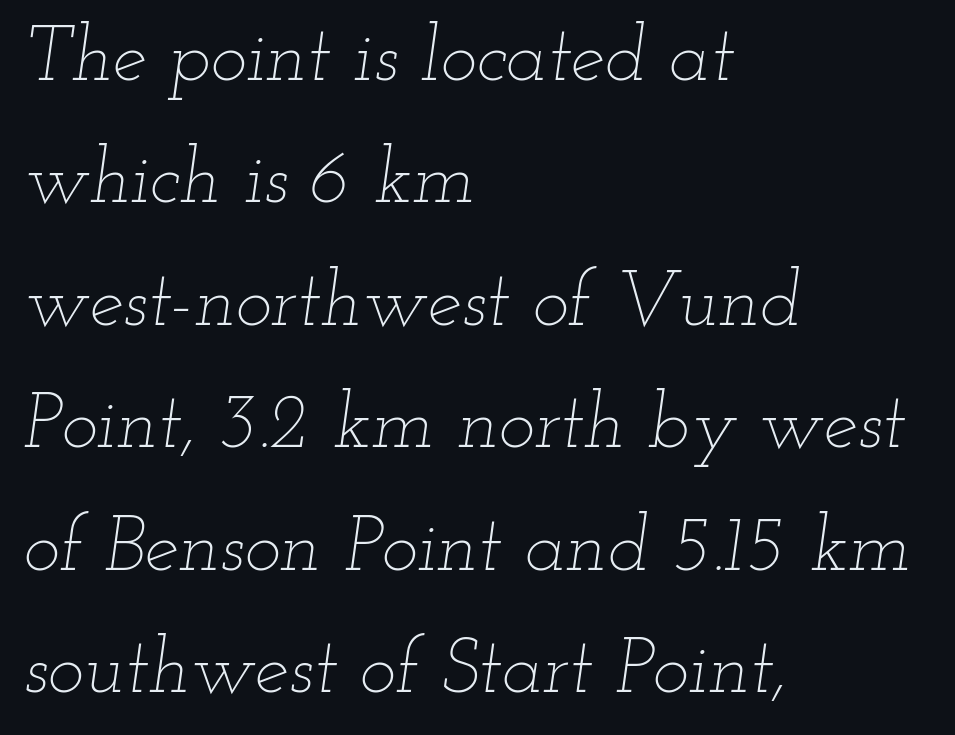
Q: Is the text bold? A: No.
Q: Is the text italic (slanted)? A: Yes, it leans right by about 12 degrees.
Q: Is the text underlined? A: No.
Q: How is the paragraph aligned? A: Left-aligned.
Q: Is the spacing between letters normal or unusually wide? A: Normal.
Q: Is the spacing between lines tight, normal or loose? A: Normal.
Q: Width (condensed, normal, or wide)? A: Wide.
Q: Stroke contrast? A: Low.
Q: x-height? A: Small.
Q: Monospaced? A: No.
